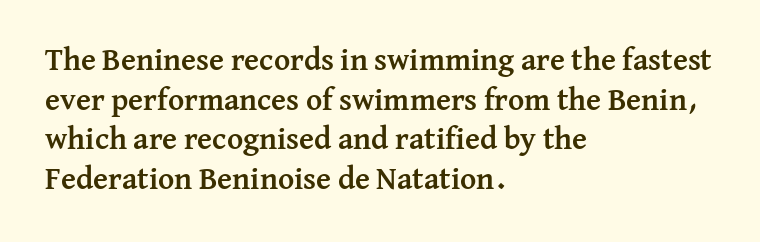
Q: Is the text bold? A: Yes.
Q: Is the text italic (slanted)? A: No, it is upright.
Q: Is the typeface a serif or a sans-serif typeface? A: Serif.
Q: Is the text underlined? A: No.
Q: How is the paragraph aligned? A: Left-aligned.
Q: Is the spacing between letters normal or unusually wide? A: Normal.
Q: Is the spacing between lines tight, normal or loose? A: Normal.
Q: Width (condensed, normal, or wide)? A: Normal.
Q: Stroke contrast? A: Medium.
Q: x-height? A: Medium.
Q: Monospaced? A: No.
